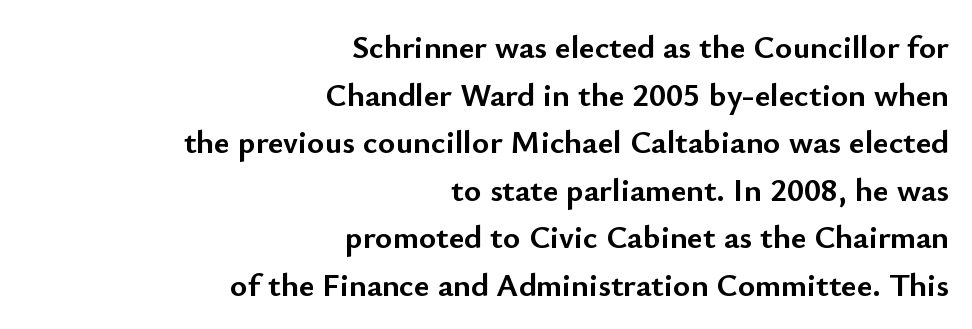
Q: Is the text bold? A: Yes.
Q: Is the text italic (slanted)? A: No, it is upright.
Q: Is the typeface a serif or a sans-serif typeface? A: Sans-serif.
Q: Is the text underlined? A: No.
Q: How is the paragraph aligned? A: Right-aligned.
Q: Is the spacing between letters normal or unusually wide? A: Normal.
Q: Is the spacing between lines tight, normal or loose? A: Normal.
Q: Width (condensed, normal, or wide)? A: Normal.
Q: Stroke contrast? A: Low.
Q: x-height? A: Small.
Q: Monospaced? A: No.
